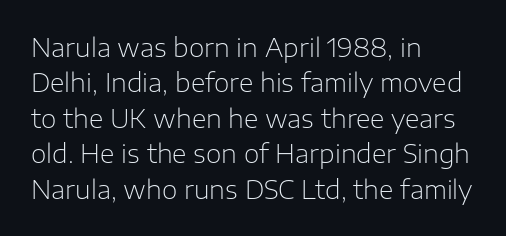
Q: Is the text bold? A: No.
Q: Is the text italic (slanted)? A: No, it is upright.
Q: Is the text underlined? A: No.
Q: How is the paragraph aligned? A: Left-aligned.
Q: Is the spacing between letters normal or unusually wide? A: Normal.
Q: Is the spacing between lines tight, normal or loose? A: Normal.
